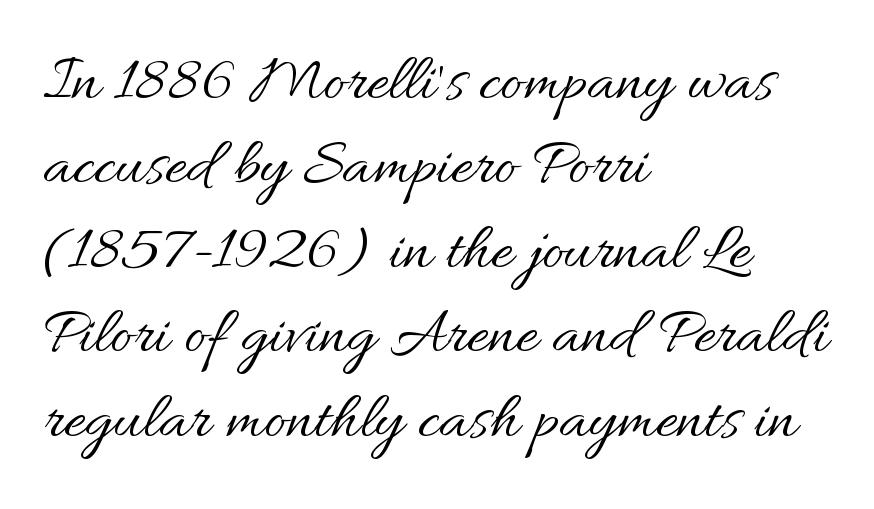
{"bold": "no", "weight": "regular", "width": "normal", "stroke_contrast": "medium", "x_height": "small", "monospaced": "no", "underline": "no", "align": "left", "line_spacing": "normal", "line_spacing_ratio": 1.26, "letter_spacing": "normal", "letter_spacing_em": 0.0, "glyph_px": 67}
